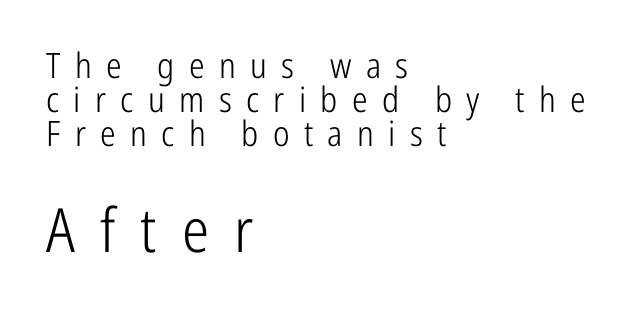
Q: Is the text bold? A: No.
Q: Is the text italic (slanted)? A: No, it is upright.
Q: Is the typeface a serif or a sans-serif typeface? A: Sans-serif.
Q: Is the text underlined? A: No.
Q: How is the paragraph aligned? A: Left-aligned.
Q: Is the spacing between letters normal or unusually wide? A: Unusually wide.
Q: Is the spacing between lines tight, normal or loose? A: Tight.
Q: Which block of text is set in a larger size, the first (top) or the second (bottom)? A: The second (bottom) one.
Q: Width (condensed, normal, or wide)? A: Condensed.
Q: Stroke contrast? A: Low.
Q: x-height? A: Medium.
Q: Monospaced? A: No.
